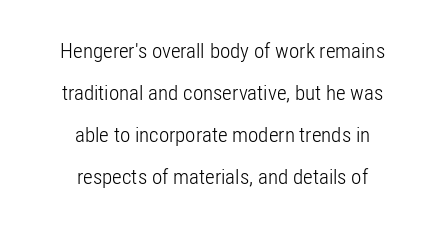
The space between consecutive lines is lavish. Typeset on center — no edge is straight. The axis of the letterforms is exactly vertical. The gaps between neighbouring characters are ordinary and unremarkable.
